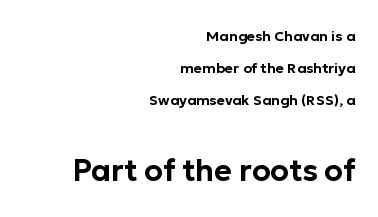
The tracking reads as untouched default to a designer's eye. The rendering uses natural spacing where letterforms have individual widths. Has an underline been added? It has not. Font category for this specimen: sans-serif.
